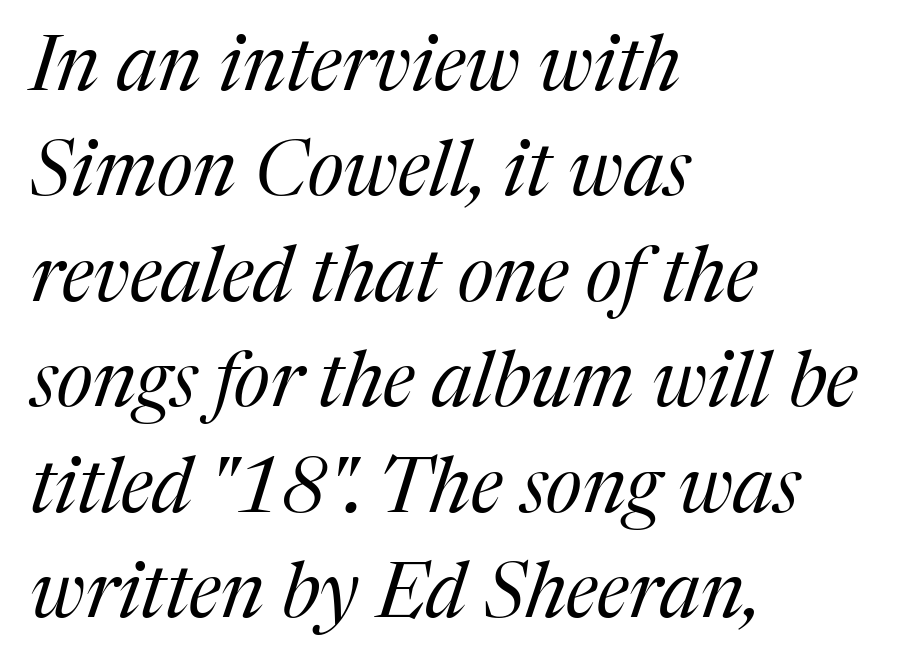
{"serif": "yes", "italic": "yes", "lean": "right", "slant_degrees": 17, "bold": "no", "weight": "regular", "width": "normal", "stroke_contrast": "medium", "x_height": "medium", "monospaced": "no", "underline": "no", "align": "left", "line_spacing": "normal", "line_spacing_ratio": 1.37, "letter_spacing": "normal", "letter_spacing_em": 0.0, "glyph_px": 77}
